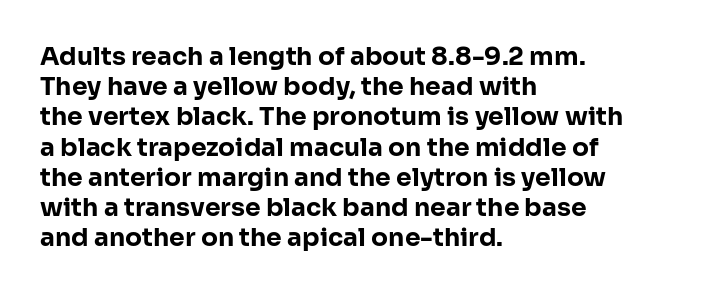
Q: Is the text bold? A: Yes.
Q: Is the text italic (slanted)? A: No, it is upright.
Q: Is the text underlined? A: No.
Q: How is the paragraph aligned? A: Left-aligned.
Q: Is the spacing between letters normal or unusually wide? A: Normal.
